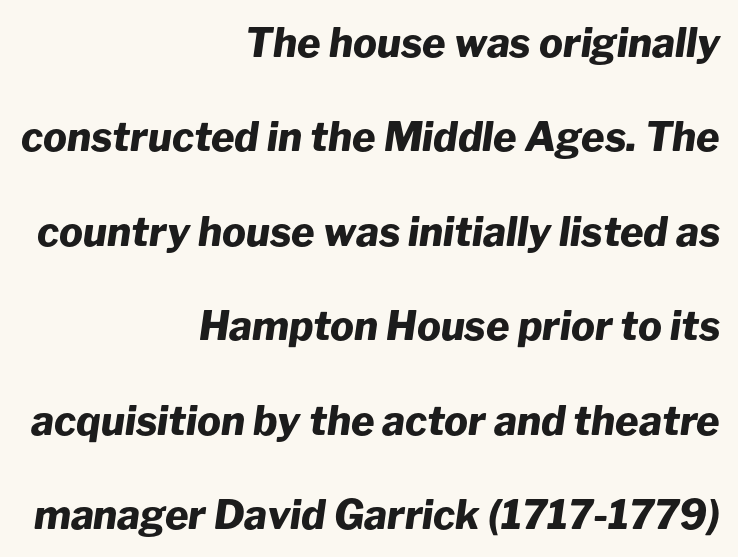
{"italic": "yes", "lean": "right", "slant_degrees": 8, "bold": "yes", "weight": "heavy", "width": "normal", "stroke_contrast": "low", "x_height": "medium", "monospaced": "no", "underline": "no", "align": "right", "line_spacing": "loose", "line_spacing_ratio": 2.36, "letter_spacing": "normal", "letter_spacing_em": 0.0, "glyph_px": 40}
